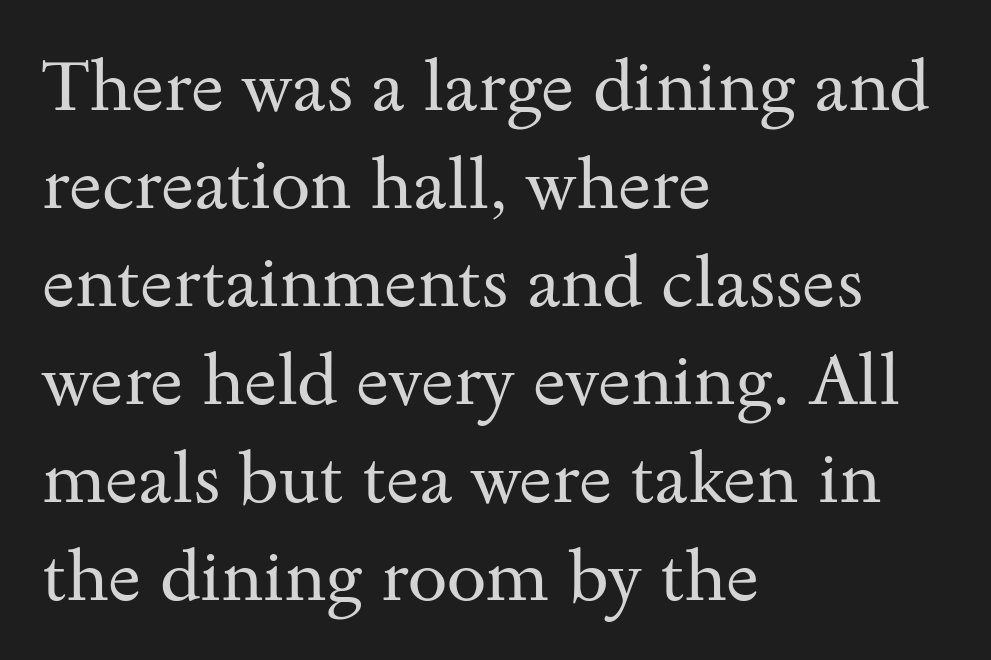
Tracking here is standard; glyphs follow each other at the usual distance. The passage shown is typed in a proportional face where columns would drift. This sample uses a serif face. The lettering stays uniformly vertical, giving the passage a roman look. The strokes are not fattened; the text isn't bold. The block of text has a typical density, with ordinary space between rows.
